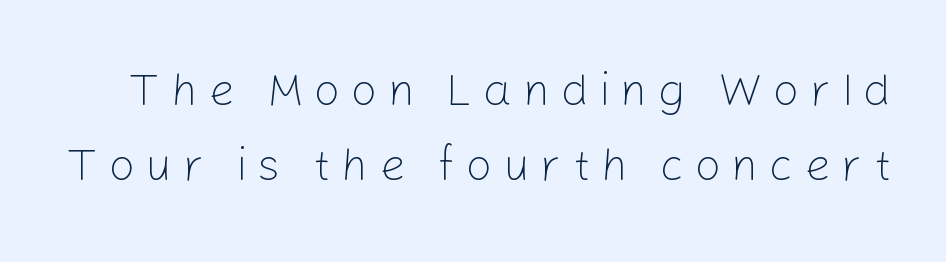
The image shows 46 px light sans-serif type, upright; set normal line spacing (1.62x), unusually wide letter spacing (+0.23 em), not underlined; low stroke contrast and a medium x-height.
